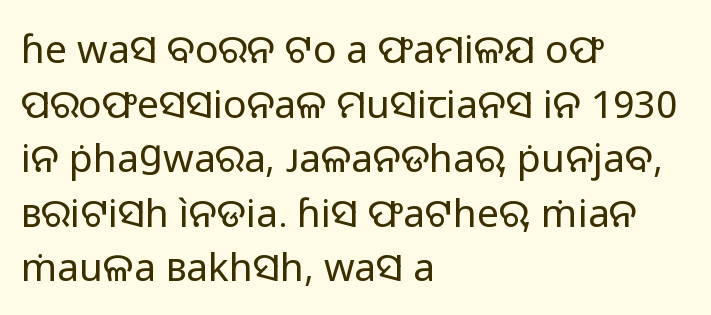
Q: Is the text bold? A: No.
Q: Is the text italic (slanted)? A: No, it is upright.
Q: Is the typeface a serif or a sans-serif typeface? A: Sans-serif.
Q: Is the text underlined? A: No.
Q: How is the paragraph aligned? A: Left-aligned.
Q: Is the spacing between letters normal or unusually wide? A: Normal.
Q: Is the spacing between lines tight, normal or loose? A: Normal.
Q: Width (condensed, normal, or wide)? A: Normal.
Q: Stroke contrast? A: Low.
Q: x-height? A: Medium.
Q: Monospaced? A: No.
